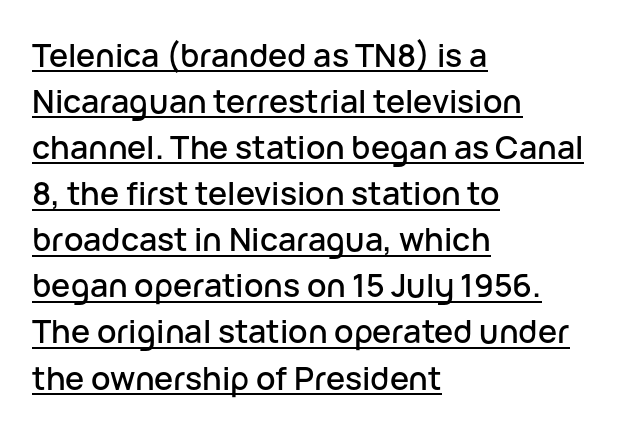
Q: Is the text italic (slanted)? A: No, it is upright.
Q: Is the typeface a serif or a sans-serif typeface? A: Sans-serif.
Q: Is the text underlined? A: Yes.
Q: How is the paragraph aligned? A: Left-aligned.
Q: Is the spacing between letters normal or unusually wide? A: Normal.
Q: Is the spacing between lines tight, normal or loose? A: Normal.
Q: Width (condensed, normal, or wide)? A: Normal.
Q: Stroke contrast? A: Low.
Q: x-height? A: Medium.
Q: Monospaced? A: No.
